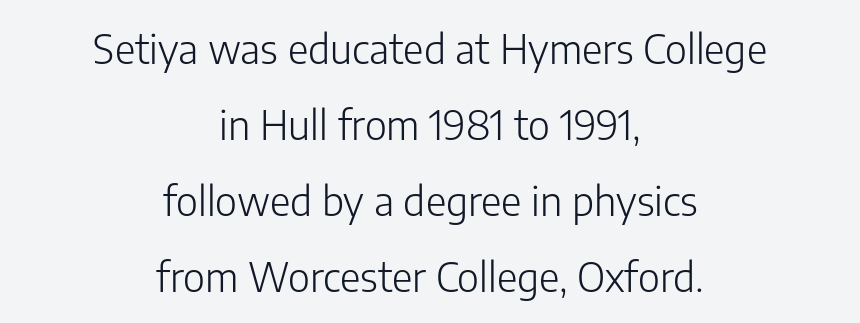
{"serif": "no", "italic": "no", "bold": "no", "weight": "light", "width": "normal", "stroke_contrast": "low", "x_height": "medium", "monospaced": "no", "underline": "no", "align": "center", "line_spacing": "loose", "line_spacing_ratio": 1.9, "letter_spacing": "normal", "letter_spacing_em": 0.0, "glyph_px": 40}
